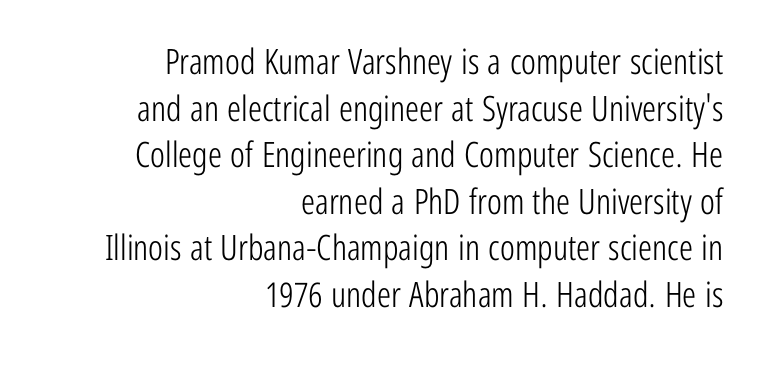
The image shows 35 px light, condensed sans-serif type, upright; set right-aligned, normal line spacing (1.33x), normal letter spacing, not underlined; low stroke contrast and a medium x-height.
